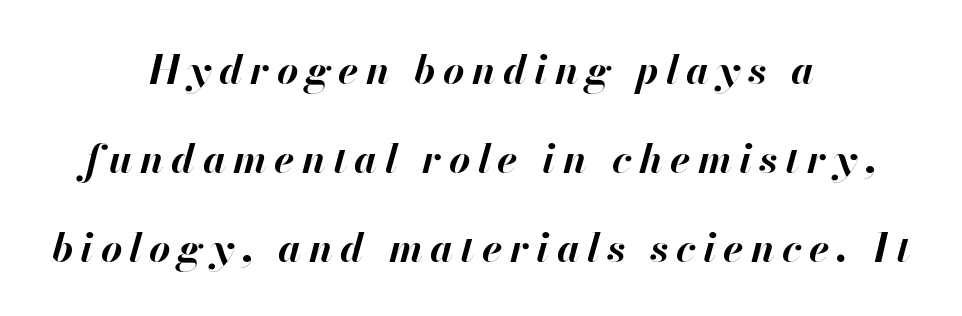
Unmarked baselines from the first word to the last. How heavy is the stroke? Heavy — this is a bold. Honestly, the rows look like they've been pulled way apart. The whole block is typeset with a tilt. You could not count columns in this text — the font is proportionally spaced.
